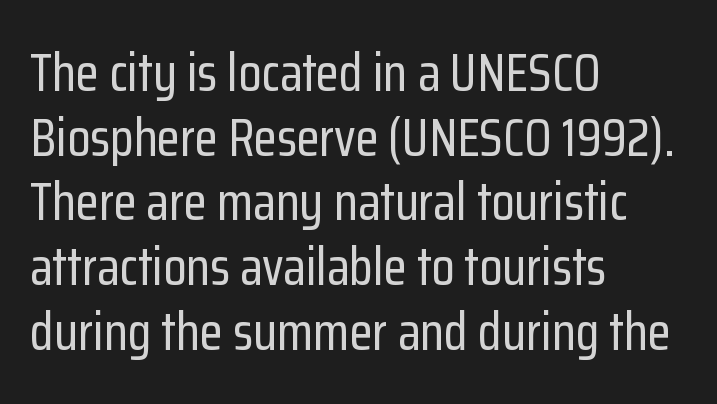
Observe the absence of serifs on each vertical stroke in this sample. The paragraph shown leans on its left margin. These lines were composed using upright roman letters. Anything drawn beneath the words? Only blank space. Do the characters align in a grid? No, the font is proportional.
